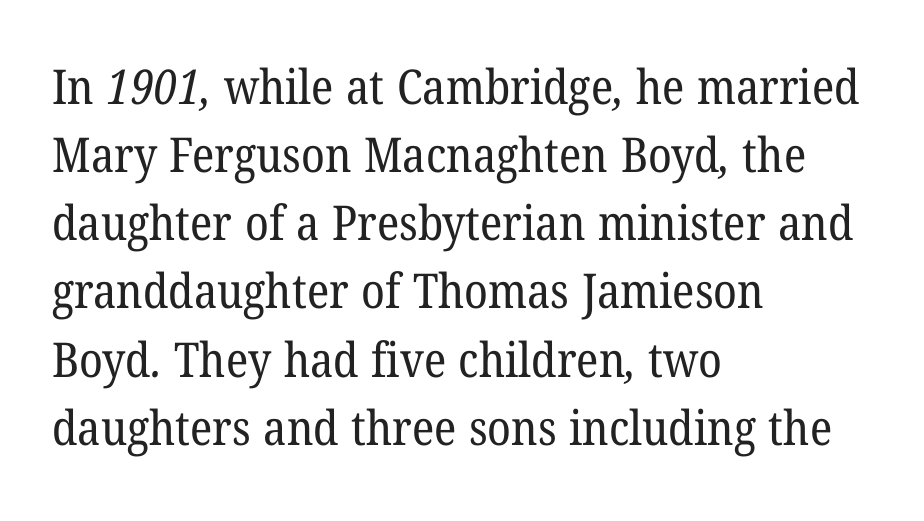
The image shows 48 px regular-weight serif type; set left-aligned, normal line spacing (1.42x), normal letter spacing, not underlined; low stroke contrast and a medium x-height.
